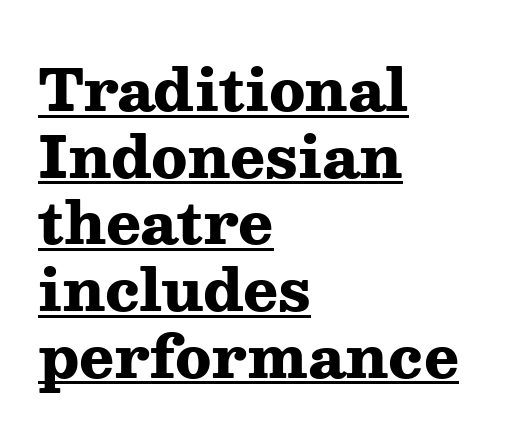
Is there an underline? Yes — a line sits under the letters. Quick note: not italic, upright. Glyph-to-glyph distance matches everyday printed text. Think of a printed novel: that variable character pitch is what you see here. The letters carry serifs — small finishing strokes at the ends of their stems.
